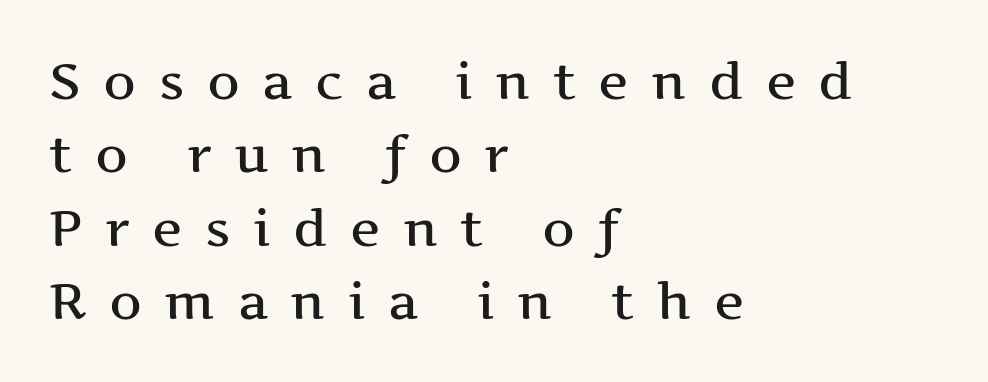
{"serif": "yes", "italic": "no", "width": "wide", "stroke_contrast": "medium", "x_height": "medium", "monospaced": "no", "underline": "no", "align": "left", "line_spacing": "normal", "line_spacing_ratio": 1.44, "letter_spacing": "wide", "letter_spacing_em": 0.44, "glyph_px": 51}
